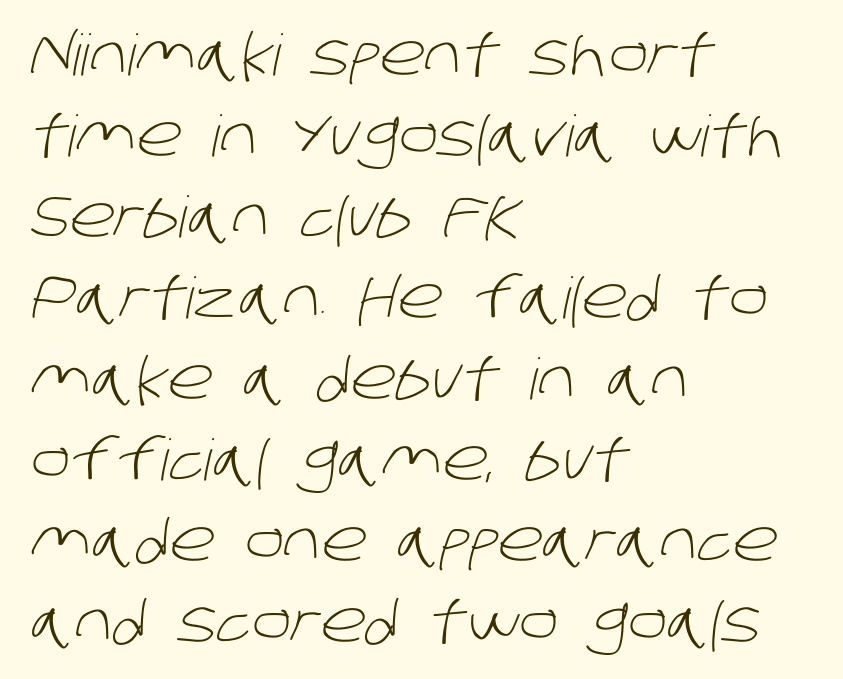
{"serif": "no", "bold": "no", "weight": "light", "width": "normal", "stroke_contrast": "low", "x_height": "large", "monospaced": "no", "underline": "no", "align": "left", "line_spacing": "normal", "line_spacing_ratio": 1.42, "letter_spacing": "normal", "letter_spacing_em": 0.0, "glyph_px": 57}
